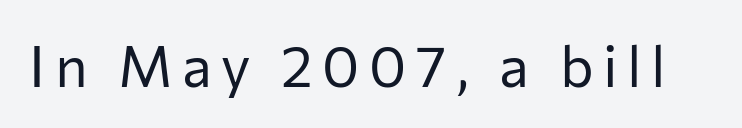
Looks like regular typesetting: each glyph gets only the width it needs. Is the type heavy? It reads as light-to-regular instead. To sum up the face: it is a sans, with no serifs. Tall strokes in this sample are plumb rather than angled. The gap between lines stays unmarked.
